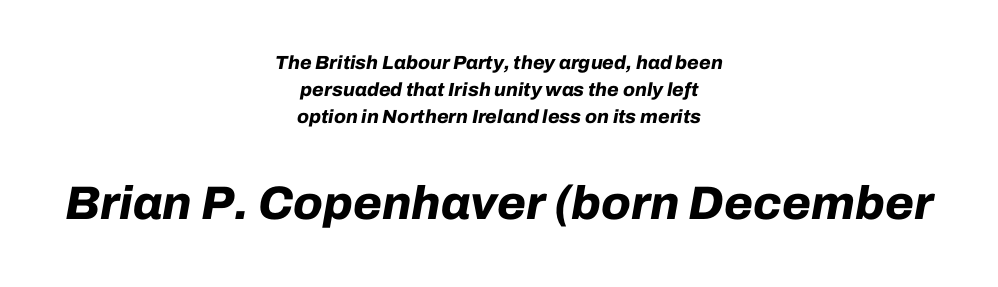
Words appear dense and cohesive because spacing is normal. This sample has the flowing, uneven cadence of proportional lettering. As a designer I'd log this as weight 700, bold. Posture: slanted.
